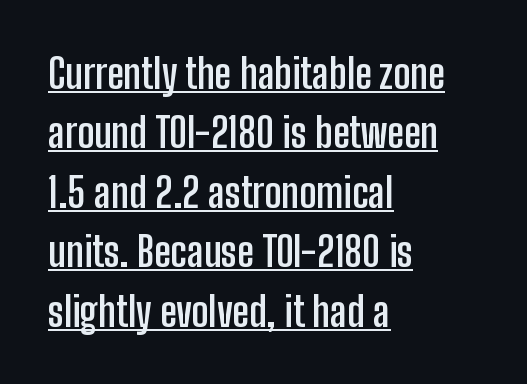
{"serif": "no", "italic": "no", "bold": "yes", "weight": "semibold", "width": "condensed", "stroke_contrast": "low", "x_height": "medium", "monospaced": "no", "underline": "yes", "align": "left", "line_spacing": "normal", "line_spacing_ratio": 1.45, "letter_spacing": "normal", "letter_spacing_em": 0.0, "glyph_px": 41}
